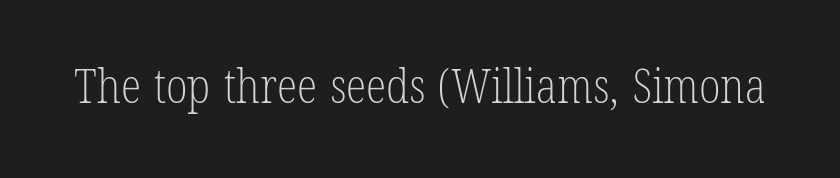
The image shows 47 px light, condensed serif type, upright; set normal letter spacing, not underlined; low stroke contrast and a medium x-height.
